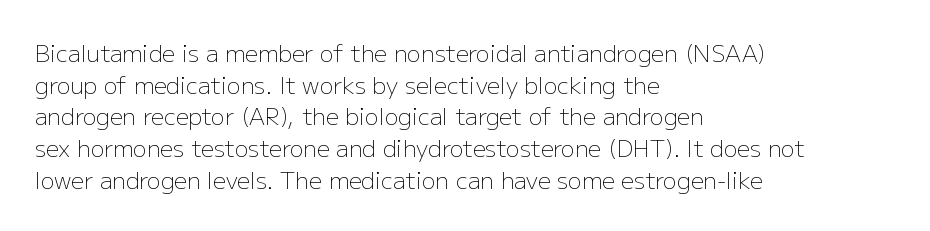
{"italic": "no", "bold": "no", "underline": "no", "align": "left", "line_spacing": "normal", "line_spacing_ratio": 1.38, "letter_spacing": "normal", "letter_spacing_em": 0.0, "glyph_px": 23}
